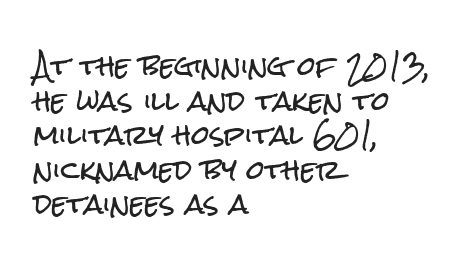
Reading down the block, your eye returns to a fixed left position each line. The line-height multiplier appears to be the usual default. Anything drawn beneath the words? Only blank space. Nope, not italic — everything's standing straight. No extra tracking has been applied to these lines.
